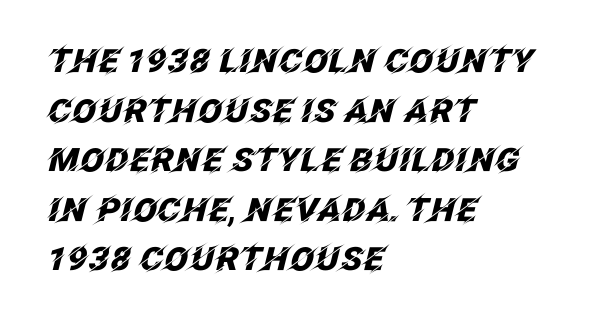
Compared with typical body copy, the letter spacing here is the same. The glyphs look as if they've been sheared to an angle. Its strokes are broad and dark, the hallmark of bold type. The strip under each line holds only bare page. Rows of type keep a routine distance in the vertical direction. Character widths vary here, with narrow letters taking less room than wide ones.
